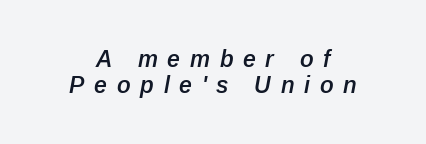
Q: Is the text bold? A: Semi-bold.
Q: Is the text italic (slanted)? A: Yes, it leans right by about 12 degrees.
Q: Is the text underlined? A: No.
Q: Is the spacing between letters normal or unusually wide? A: Unusually wide.
Q: Is the spacing between lines tight, normal or loose? A: Tight.
